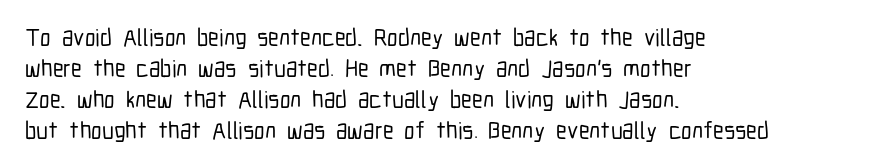
The image shows 24 px text type, upright; set left-aligned, normal line spacing (1.29x), normal letter spacing, not underlined.
